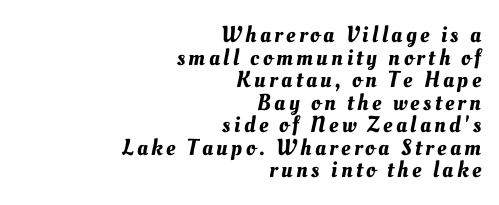
Descenders hang freely into open space. This sample trades vertical openness for compactness between lines. The lines in this sample share a right terminus and differ only in where they begin.
